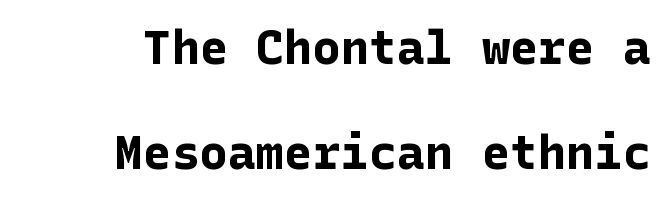
{"serif": "no", "italic": "no", "bold": "yes", "weight": "bold", "width": "normal", "stroke_contrast": "low", "x_height": "medium", "underline": "no", "align": "right", "line_spacing": "loose", "line_spacing_ratio": 2.23, "letter_spacing": "normal", "letter_spacing_em": 0.0, "glyph_px": 47}
